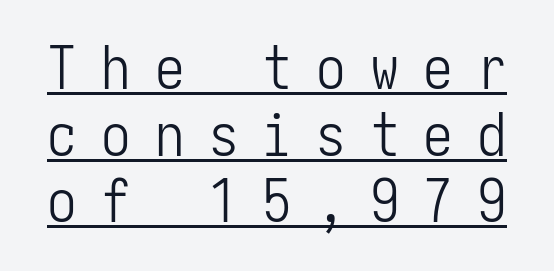
{"serif": "no", "italic": "no", "bold": "no", "weight": "light", "width": "condensed", "stroke_contrast": "low", "x_height": "medium", "underline": "yes", "line_spacing": "tight", "line_spacing_ratio": 1.13, "letter_spacing": "wide", "letter_spacing_em": 0.41, "glyph_px": 59}
